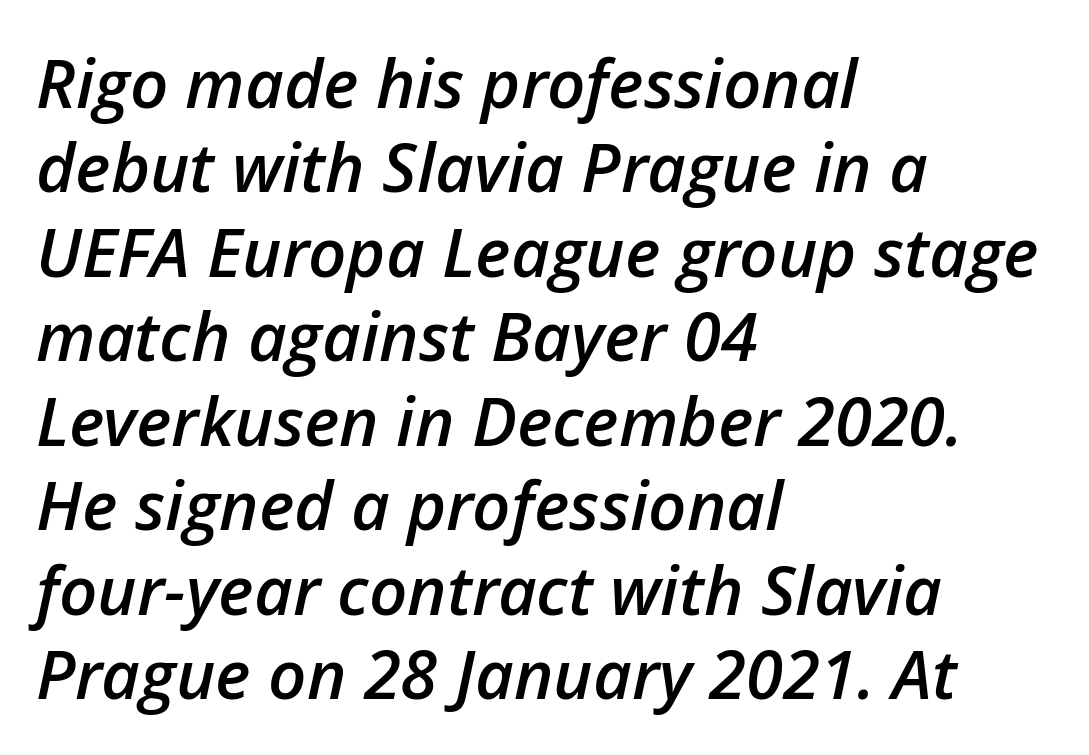
{"italic": "yes", "lean": "right", "slant_degrees": 12, "bold": "semi", "weight": "semibold", "width": "normal", "stroke_contrast": "low", "x_height": "medium", "monospaced": "no", "underline": "no", "align": "left", "line_spacing": "normal", "line_spacing_ratio": 1.26, "letter_spacing": "normal", "letter_spacing_em": 0.0, "glyph_px": 67}
